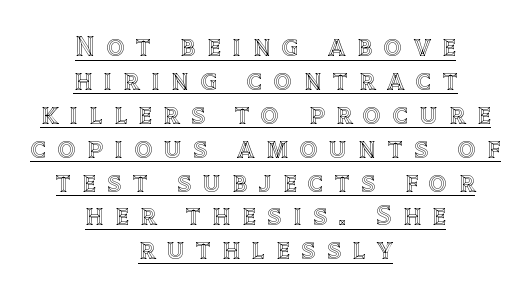
Q: Is the text italic (slanted)? A: No, it is upright.
Q: Is the text underlined? A: Yes.
Q: How is the paragraph aligned? A: Centered.
Q: Is the spacing between letters normal or unusually wide? A: Unusually wide.
Q: Width (condensed, normal, or wide)? A: Normal.
Q: x-height? A: Large.
Q: Monospaced? A: No.
